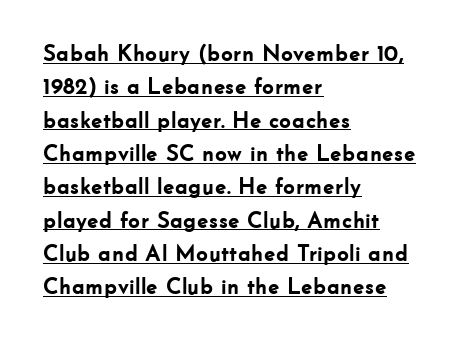
Thick stems and heavy bowls — unmistakably bold. It's the straight-up-and-down kind of type. Students, observe the line beneath the letters — that is underlining. Reading down the column, the eye jumps a familiar distance to each next line.
